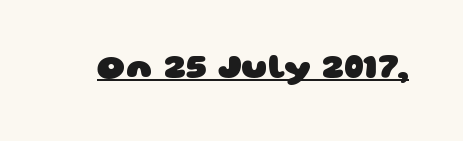
The image shows 34 px heavy, wide sans-serif type; set normal letter spacing, underlined; low stroke contrast and a large x-height.
